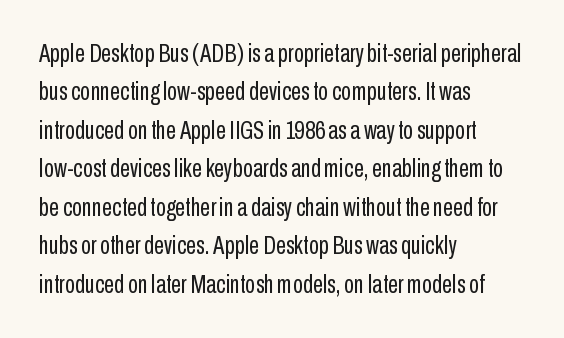
Q: Is the text bold? A: No.
Q: Is the text italic (slanted)? A: No, it is upright.
Q: Is the text underlined? A: No.
Q: How is the paragraph aligned? A: Left-aligned.
Q: Is the spacing between letters normal or unusually wide? A: Normal.
Q: Is the spacing between lines tight, normal or loose? A: Normal.
